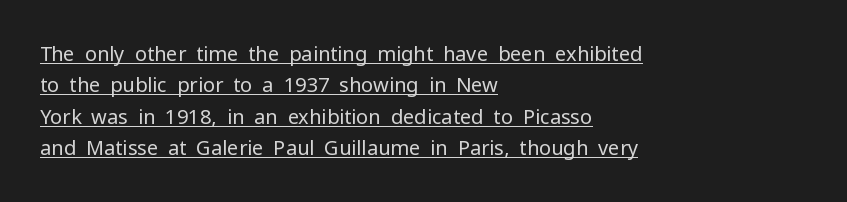
{"italic": "no", "bold": "no", "underline": "yes", "align": "left", "line_spacing": "normal", "line_spacing_ratio": 1.57, "letter_spacing": "normal", "letter_spacing_em": 0.0, "glyph_px": 20}
